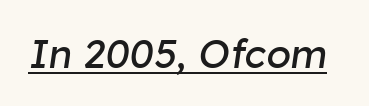
Q: Is the text bold? A: No.
Q: Is the text italic (slanted)? A: Yes, it leans right by about 8 degrees.
Q: Is the text underlined? A: Yes.
Q: Is the spacing between letters normal or unusually wide? A: Normal.
Q: Width (condensed, normal, or wide)? A: Normal.
Q: Stroke contrast? A: Low.
Q: x-height? A: Medium.
Q: Monospaced? A: No.
